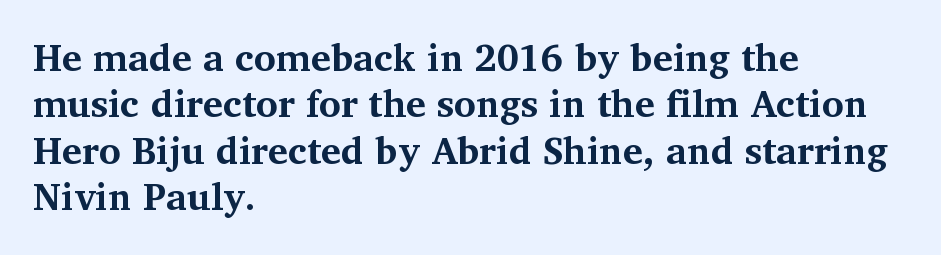
Q: Is the text bold? A: Yes.
Q: Is the text italic (slanted)? A: No, it is upright.
Q: Is the typeface a serif or a sans-serif typeface? A: Serif.
Q: Is the text underlined? A: No.
Q: How is the paragraph aligned? A: Left-aligned.
Q: Is the spacing between letters normal or unusually wide? A: Normal.
Q: Width (condensed, normal, or wide)? A: Normal.
Q: Stroke contrast? A: Medium.
Q: x-height? A: Medium.
Q: Monospaced? A: No.
